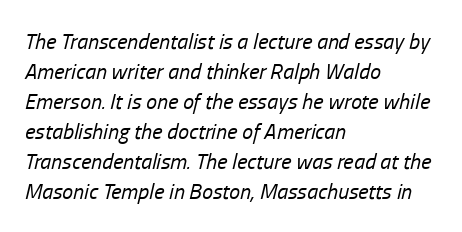
Q: Is the text bold? A: No.
Q: Is the text italic (slanted)? A: Yes, it leans right by about 13 degrees.
Q: Is the text underlined? A: No.
Q: How is the paragraph aligned? A: Left-aligned.
Q: Is the spacing between letters normal or unusually wide? A: Normal.
Q: Is the spacing between lines tight, normal or loose? A: Normal.
